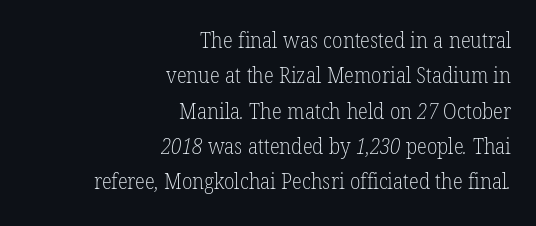
The image shows 21 px text type; set right-aligned, normal line spacing (1.68x), normal letter spacing, not underlined.
